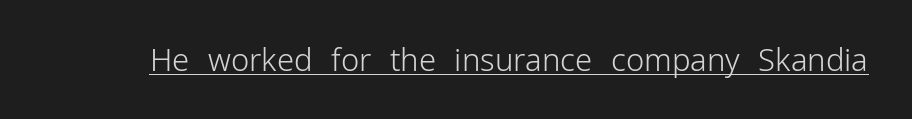
Does a line run under the words? Yes, clearly. Words appear dense and cohesive because spacing is normal. Note the varied advance widths — an 'i' is clearly narrower than an 'm'. No feet cap the strokes, marking this as sans-serif type.
